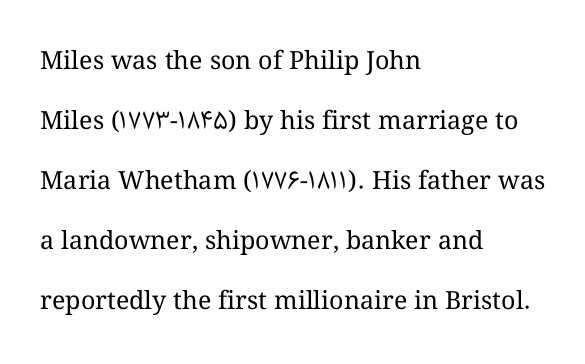
Tall strokes in this sample are plumb rather than angled. Weight: in the light-to-regular range. Notice the wide empty band between every row — that's loose leading. The passage is arranged the way most books set body copy — flush left. Here the glyphs are tracked normally, forming tight word shapes.
